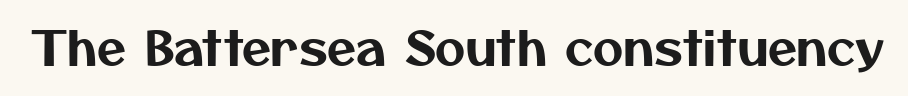
The line texture is even and compact thanks to regular tracking. The face used here is proportionally spaced, like ordinary book or web type. Typographically, this falls in the sans-serif category. No word sits above an underline.
